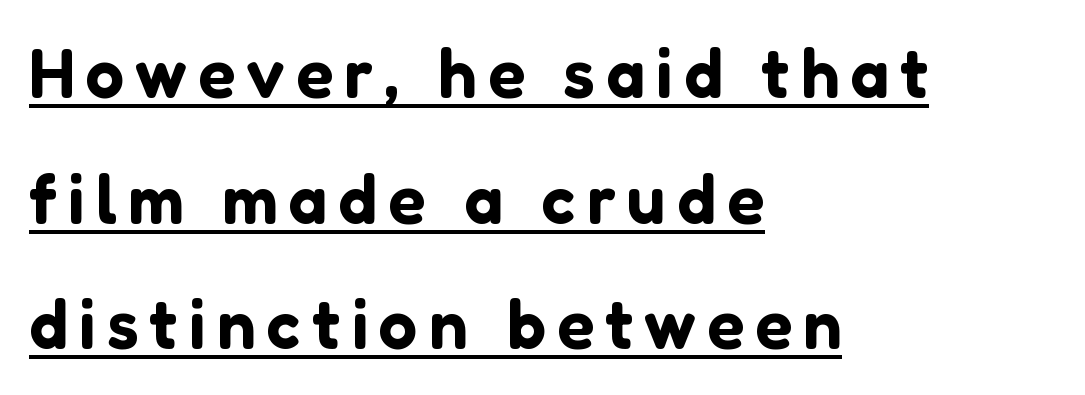
Q: Is the text italic (slanted)? A: No, it is upright.
Q: Is the typeface a serif or a sans-serif typeface? A: Sans-serif.
Q: Is the text underlined? A: Yes.
Q: How is the paragraph aligned? A: Left-aligned.
Q: Width (condensed, normal, or wide)? A: Normal.
Q: Stroke contrast? A: Low.
Q: x-height? A: Medium.
Q: Monospaced? A: No.
